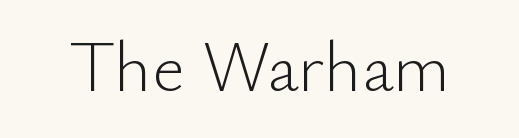
{"serif": "no", "italic": "no", "bold": "no", "weight": "light", "width": "normal", "stroke_contrast": "low", "x_height": "small", "monospaced": "no", "underline": "no", "letter_spacing": "normal", "letter_spacing_em": 0.0, "glyph_px": 71}
